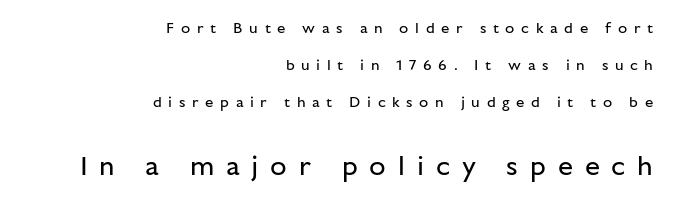
Q: Is the text bold? A: No.
Q: Is the text italic (slanted)? A: No, it is upright.
Q: Is the text underlined? A: No.
Q: How is the paragraph aligned? A: Right-aligned.
Q: Is the spacing between letters normal or unusually wide? A: Unusually wide.
Q: Is the spacing between lines tight, normal or loose? A: Loose.
Q: Which block of text is set in a larger size, the first (top) or the second (bottom)? A: The second (bottom) one.
